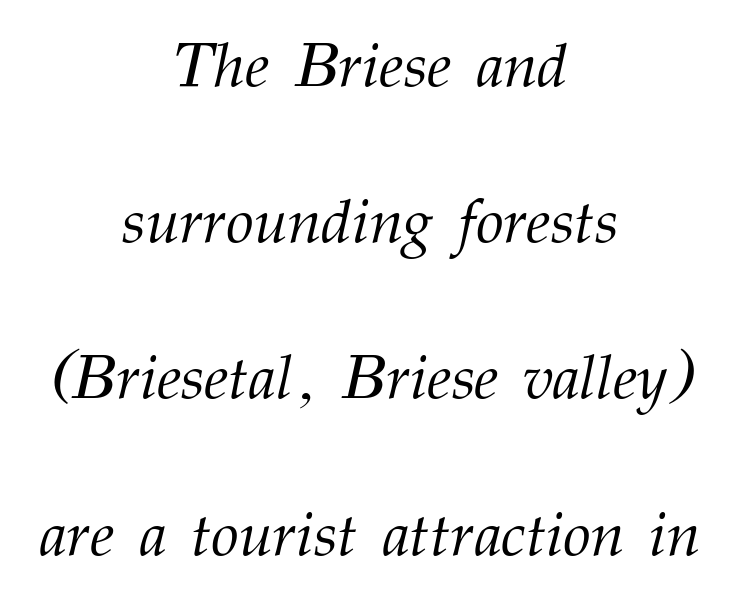
The image shows 63 px light serif type, italic (leaning right); set centered, loose line spacing (2.48x), normal letter spacing, not underlined; medium stroke contrast and a medium x-height.
